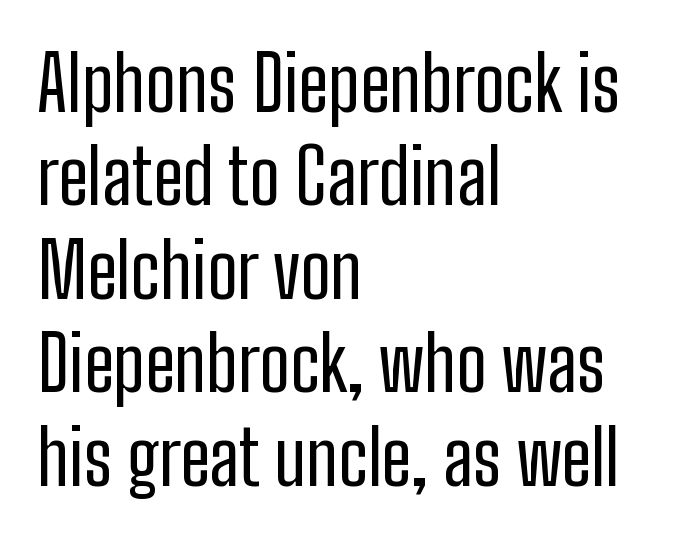
The image shows 76 px regular-weight, condensed sans-serif type, upright; set left-aligned, line spacing 1.23x, normal letter spacing, not underlined; low stroke contrast and a medium x-height.
